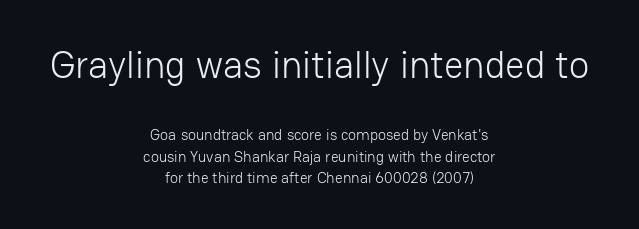
Q: Is the text bold? A: No.
Q: Is the text italic (slanted)? A: No, it is upright.
Q: Is the typeface a serif or a sans-serif typeface? A: Sans-serif.
Q: Is the text underlined? A: No.
Q: How is the paragraph aligned? A: Centered.
Q: Is the spacing between letters normal or unusually wide? A: Normal.
Q: Is the spacing between lines tight, normal or loose? A: Normal.
Q: Which block of text is set in a larger size, the first (top) or the second (bottom)? A: The first (top) one.
Q: Width (condensed, normal, or wide)? A: Normal.
Q: Stroke contrast? A: Low.
Q: x-height? A: Medium.
Q: Monospaced? A: No.
